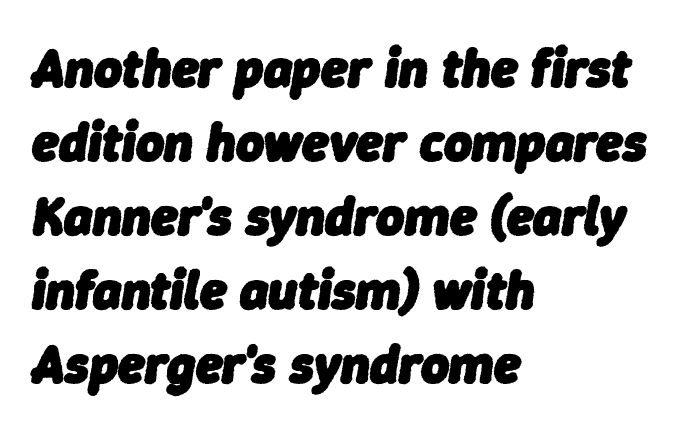
The image shows 54 px heavy type, italic (leaning right); set left-aligned, normal line spacing (1.37x), normal letter spacing, not underlined; low stroke contrast and a medium x-height.
